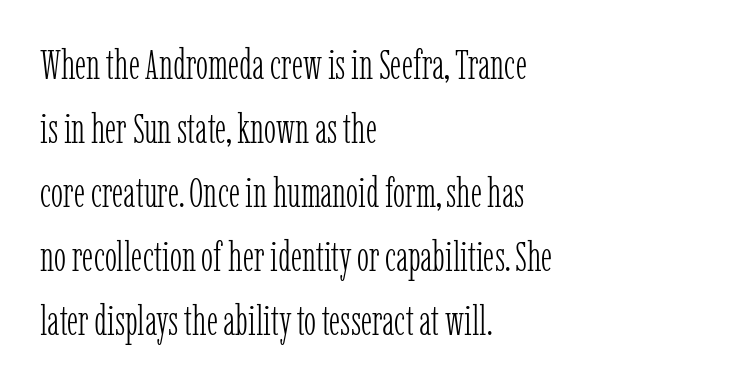
The image shows 41 px light, condensed serif type, upright; set left-aligned, normal line spacing (1.56x), normal letter spacing, not underlined; low stroke contrast and a medium x-height.
